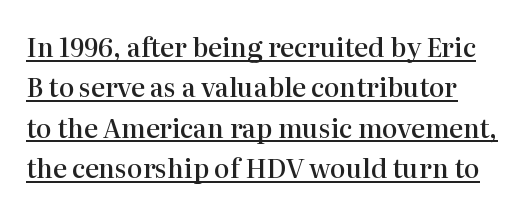
Q: Is the text bold? A: Semi-bold.
Q: Is the text italic (slanted)? A: No, it is upright.
Q: Is the text underlined? A: Yes.
Q: Is the spacing between letters normal or unusually wide? A: Normal.
Q: Is the spacing between lines tight, normal or loose? A: Normal.
